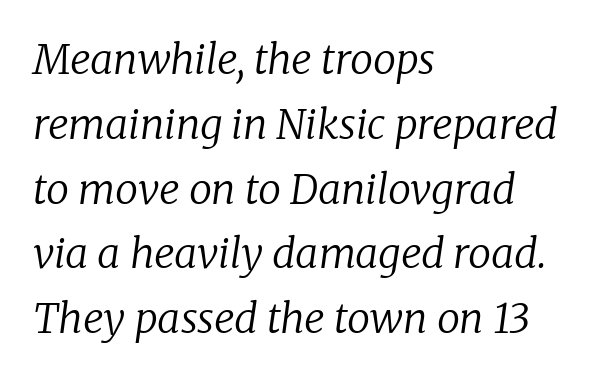
Q: Is the text bold? A: No.
Q: Is the text italic (slanted)? A: Yes, it leans right by about 8 degrees.
Q: Is the typeface a serif or a sans-serif typeface? A: Serif.
Q: Is the text underlined? A: No.
Q: How is the paragraph aligned? A: Left-aligned.
Q: Is the spacing between letters normal or unusually wide? A: Normal.
Q: Is the spacing between lines tight, normal or loose? A: Normal.
Q: Width (condensed, normal, or wide)? A: Normal.
Q: Stroke contrast? A: Low.
Q: x-height? A: Medium.
Q: Monospaced? A: No.
